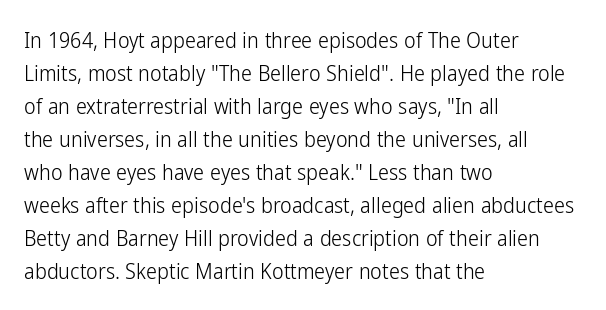
{"italic": "no", "bold": "no", "underline": "no", "align": "left", "line_spacing": "normal", "line_spacing_ratio": 1.5, "letter_spacing": "normal", "letter_spacing_em": 0.0, "glyph_px": 22}
